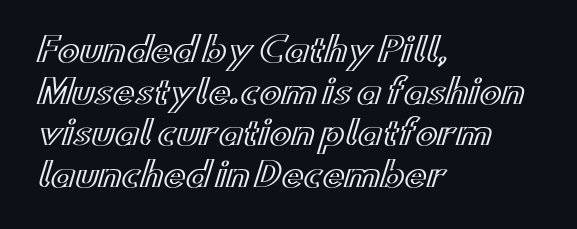
Each letter keeps its own natural width here, so spacing adapts to shape. The block of text has a typical density, with ordinary space between rows. Characters follow at the spacing the type designer built in. The text block is weighted toward the left margin, trailing off unevenly rightward.
